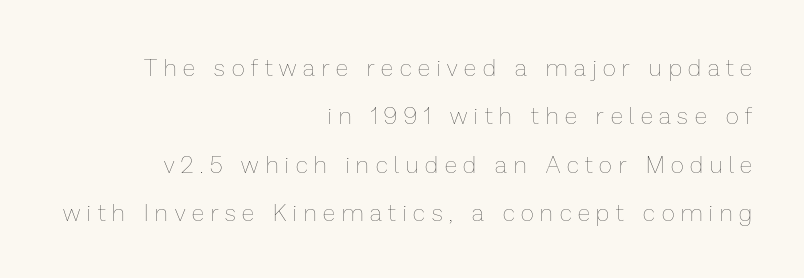
{"italic": "no", "bold": "no", "underline": "no", "align": "right", "line_spacing": "loose", "line_spacing_ratio": 2.1, "letter_spacing": "wide", "letter_spacing_em": 0.3, "glyph_px": 23}
